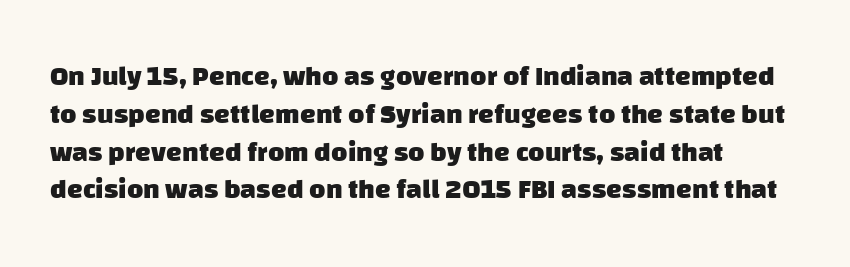
{"serif": "no", "bold": "yes", "weight": "heavy", "width": "normal", "stroke_contrast": "low", "x_height": "large", "monospaced": "no", "underline": "no", "align": "left", "line_spacing": "normal", "line_spacing_ratio": 1.35, "letter_spacing": "normal", "letter_spacing_em": 0.0, "glyph_px": 28}
